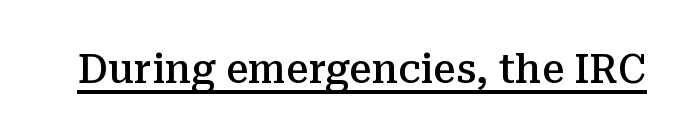
{"serif": "yes", "italic": "no", "bold": "semi", "weight": "semibold", "width": "normal", "stroke_contrast": "medium", "x_height": "medium", "monospaced": "no", "underline": "yes", "letter_spacing": "normal", "letter_spacing_em": 0.0, "glyph_px": 40}
